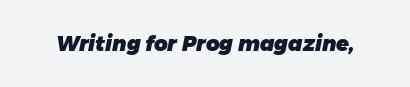
{"bold": "yes", "underline": "no", "letter_spacing": "normal", "letter_spacing_em": 0.0, "glyph_px": 21}
